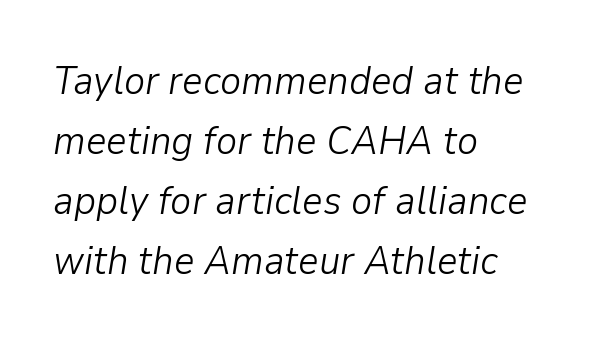
Is the stroke heavy? The answer is a plain regular-or-lighter. Tracking here is standard; glyphs follow each other at the usual distance. Students, observe: this is what conventionally led text looks like. Line starts are locked; line ends wander. Any mark beneath the type? The region is blank. This is oblique type, the kind used for emphasis or titles.
